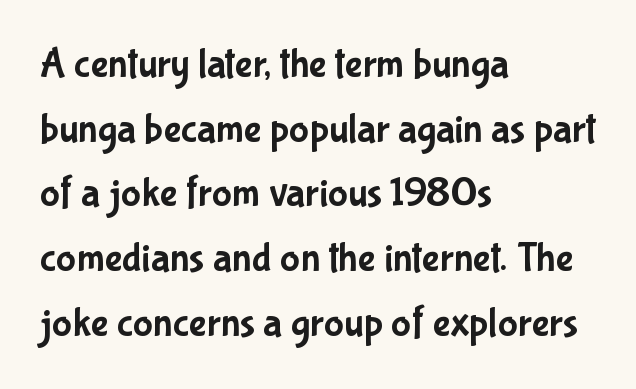
Q: Is the text italic (slanted)? A: No, it is upright.
Q: Is the typeface a serif or a sans-serif typeface? A: Sans-serif.
Q: Is the text underlined? A: No.
Q: How is the paragraph aligned? A: Left-aligned.
Q: Is the spacing between letters normal or unusually wide? A: Normal.
Q: Is the spacing between lines tight, normal or loose? A: Normal.
Q: Width (condensed, normal, or wide)? A: Condensed.
Q: Stroke contrast? A: Low.
Q: x-height? A: Medium.
Q: Monospaced? A: No.
